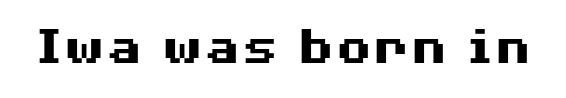
You could call the tracking neutral — neither tight nor loose. This sample uses a sans-serif face. Note the varied advance widths — an 'i' is clearly narrower than an 'm'. Every letter is thick-stroked: bold, no question.
